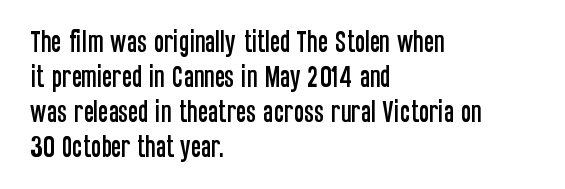
{"italic": "no", "underline": "no", "align": "left", "line_spacing": "normal", "line_spacing_ratio": 1.46, "letter_spacing": "normal", "letter_spacing_em": 0.0, "glyph_px": 24}
